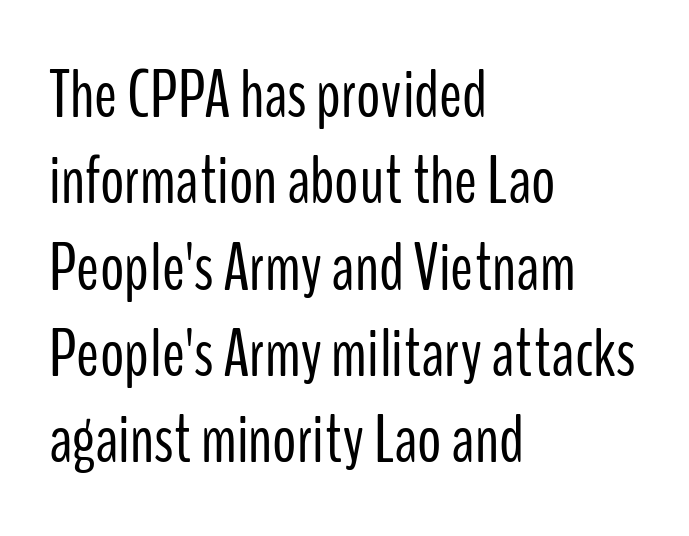
The image shows 68 px light, condensed sans-serif type, upright; set left-aligned, normal line spacing (1.27x), normal letter spacing, not underlined; low stroke contrast and a medium x-height.
